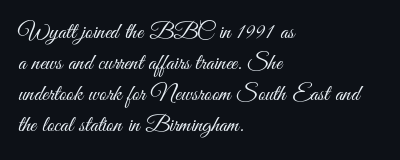
Q: Is the text bold? A: No.
Q: Is the text italic (slanted)? A: Yes.
Q: Is the text underlined? A: No.
Q: How is the paragraph aligned? A: Left-aligned.
Q: Is the spacing between letters normal or unusually wide? A: Normal.
Q: Is the spacing between lines tight, normal or loose? A: Normal.
